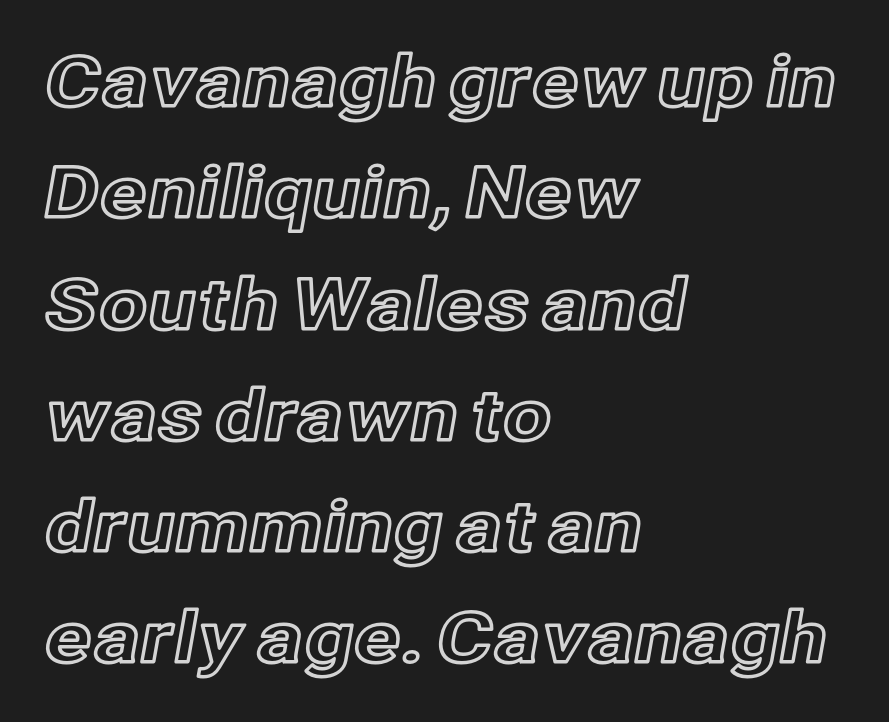
The image shows 70 px text type; set left-aligned, normal line spacing (1.59x), normal letter spacing, not underlined; a medium x-height.
